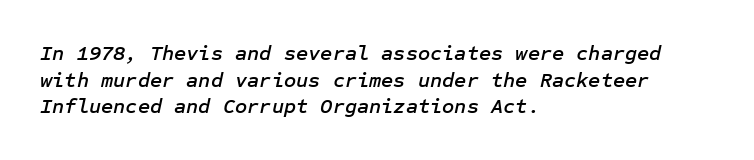
The image shows 21 px text type, italic (leaning right); set left-aligned, normal line spacing (1.27x), normal letter spacing, not underlined.
